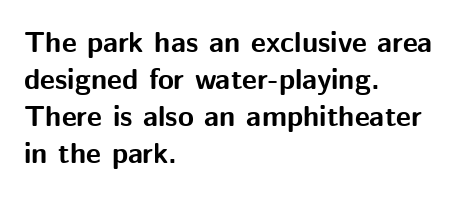
The image shows 29 px bold sans-serif type, upright; set left-aligned, normal line spacing (1.28x), normal letter spacing, not underlined; medium stroke contrast and a medium x-height.
